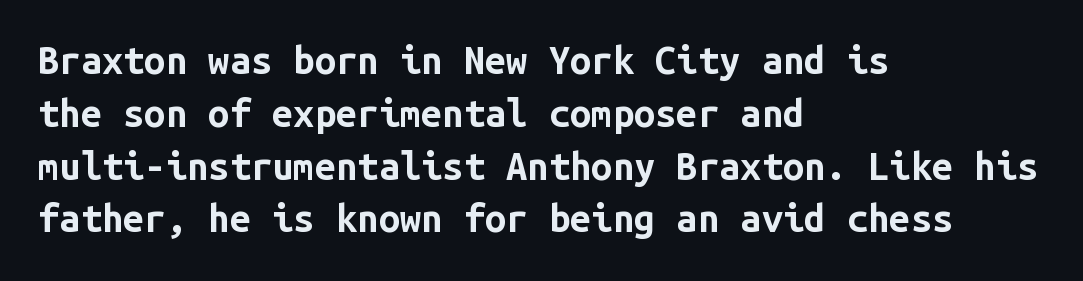
Each new line begins a customary step beneath the previous one. This rendering uses left alignment, leaving the right contour irregular. Letter spacing: default. The foot of each line stays bare and open.
